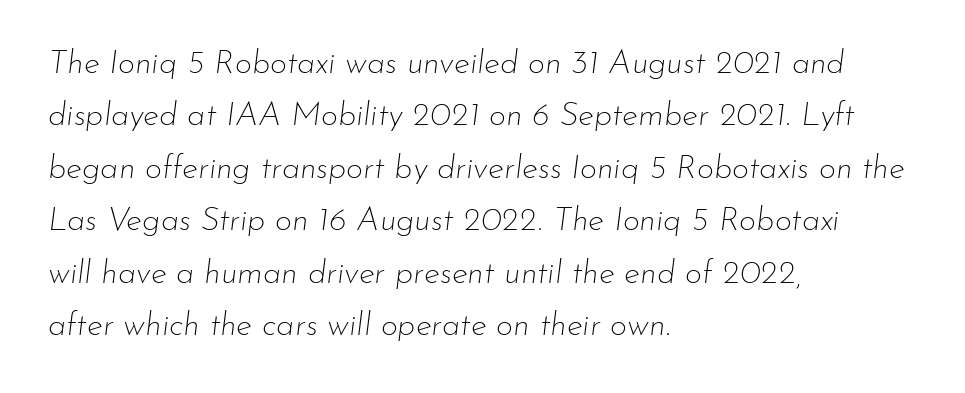
{"italic": "yes", "lean": "right", "slant_degrees": 7, "bold": "no", "weight": "thin", "width": "normal", "stroke_contrast": "low", "x_height": "small", "monospaced": "no", "underline": "no", "align": "left", "line_spacing": "normal", "line_spacing_ratio": 1.59, "letter_spacing": "normal", "letter_spacing_em": 0.0, "glyph_px": 33}
